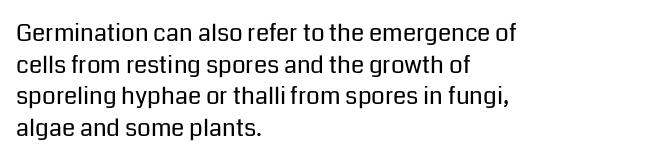
Leftover space on each line is placed entirely after the last word. The typesetting does not lean heavy: it is not bold. Honestly, the letter spacing is just normal — you wouldn't notice it. Underline: absent. If you drew a line through each stem, it would be perfectly vertical.
